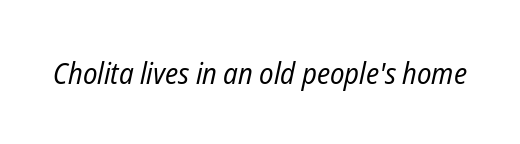
The image shows 30 px regular-weight, condensed type, italic (leaning right); set normal letter spacing, not underlined; low stroke contrast and a medium x-height.
